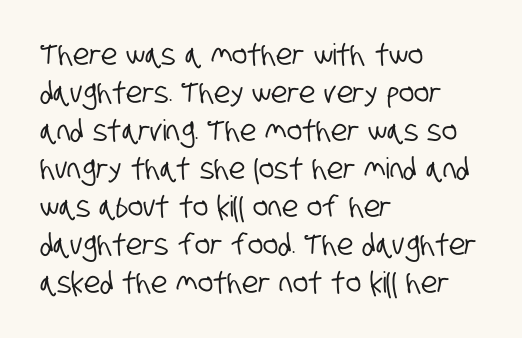
Check under the words: just untouched page. Are there feet on the stems? There aren't — it's a sans. This sample uses plain, unmodified letter spacing. The text block is weighted toward the left margin, trailing off unevenly rightward. The letters advance in unequal steps, a hallmark of proportional type.
